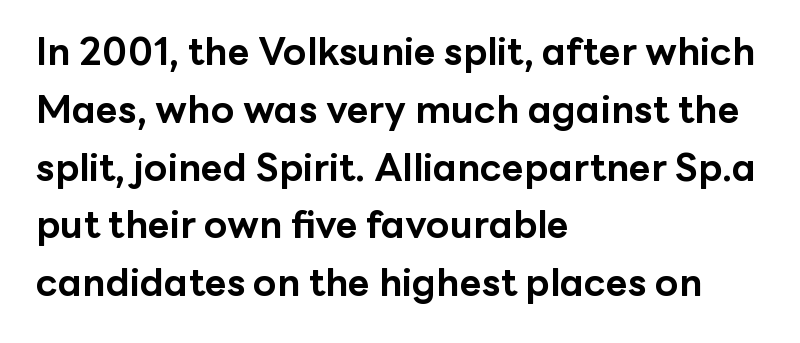
The image shows 38 px bold sans-serif type, upright; set left-aligned, normal line spacing (1.52x), normal letter spacing, not underlined; low stroke contrast and a medium x-height.
